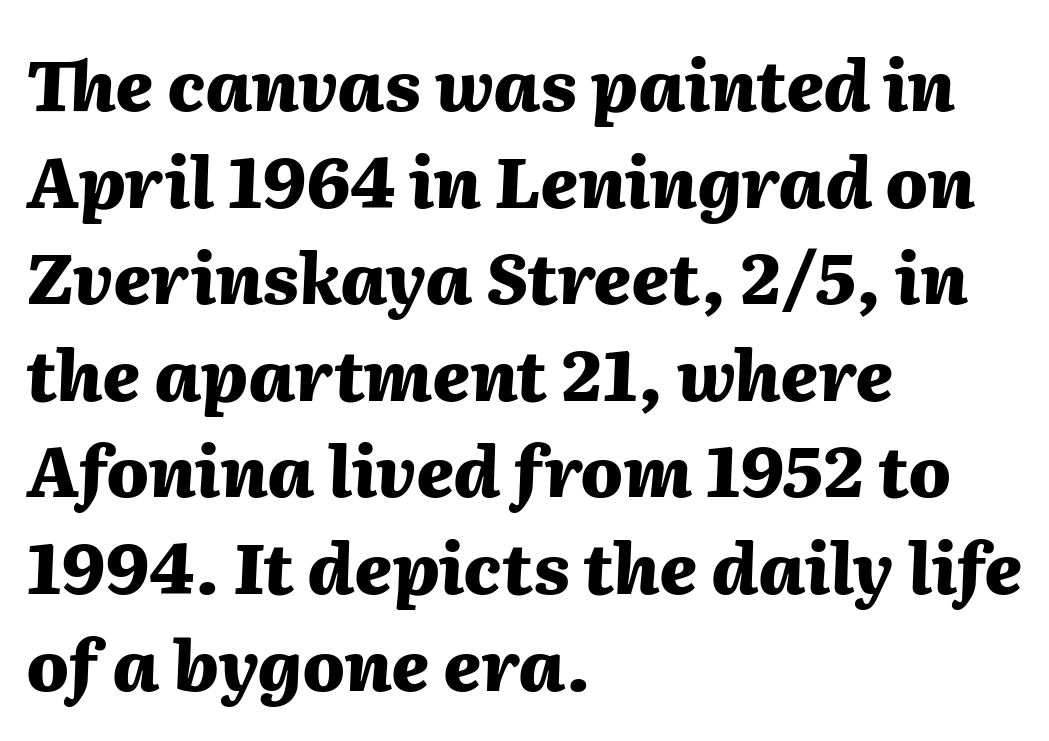
{"italic": "yes", "lean": "right", "slant_degrees": 2, "bold": "yes", "weight": "heavy", "width": "normal", "stroke_contrast": "medium", "x_height": "medium", "monospaced": "no", "underline": "no", "align": "left", "line_spacing": "normal", "line_spacing_ratio": 1.38, "letter_spacing": "normal", "letter_spacing_em": 0.0, "glyph_px": 70}
